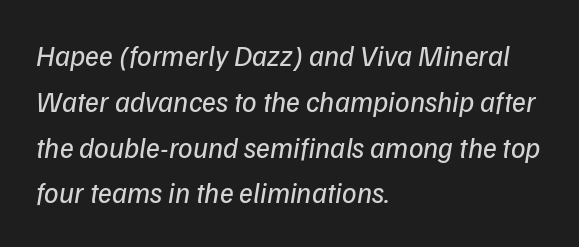
{"italic": "yes", "lean": "right", "slant_degrees": 9, "bold": "no", "weight": "regular", "width": "normal", "stroke_contrast": "low", "x_height": "medium", "monospaced": "no", "underline": "no", "align": "left", "line_spacing": "normal", "line_spacing_ratio": 1.58, "letter_spacing": "normal", "letter_spacing_em": 0.0, "glyph_px": 29}
